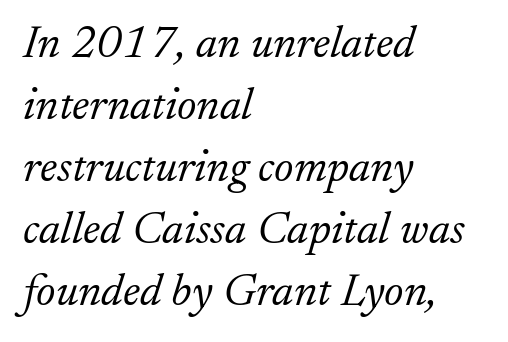
{"serif": "yes", "italic": "yes", "lean": "right", "slant_degrees": 17, "bold": "no", "weight": "light", "width": "normal", "stroke_contrast": "low", "x_height": "small", "monospaced": "no", "underline": "no", "align": "left", "line_spacing": "normal", "line_spacing_ratio": 1.35, "letter_spacing": "normal", "letter_spacing_em": 0.0, "glyph_px": 46}
